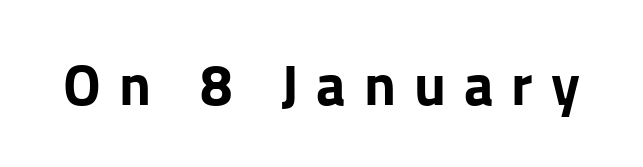
Q: Is the text bold? A: Yes.
Q: Is the text italic (slanted)? A: No, it is upright.
Q: Is the typeface a serif or a sans-serif typeface? A: Sans-serif.
Q: Is the text underlined? A: No.
Q: Is the spacing between letters normal or unusually wide? A: Unusually wide.
Q: Width (condensed, normal, or wide)? A: Normal.
Q: Stroke contrast? A: Low.
Q: x-height? A: Medium.
Q: Monospaced? A: No.
